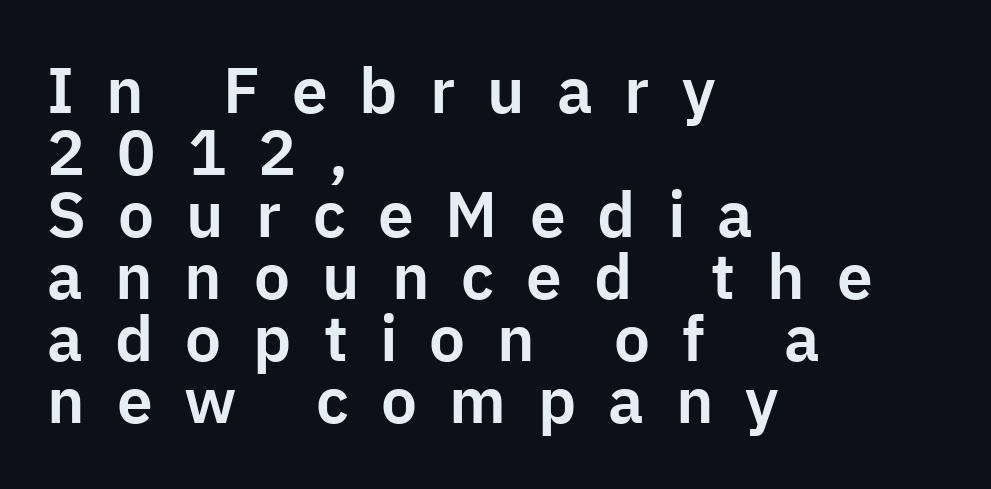
Honestly, the letter spacing is so wide it's the main thing you notice. Here the designer chose a conventional face with non-uniform glyph widths. Check under the words: just untouched page. The text block is weighted toward the left margin, trailing off unevenly rightward.
